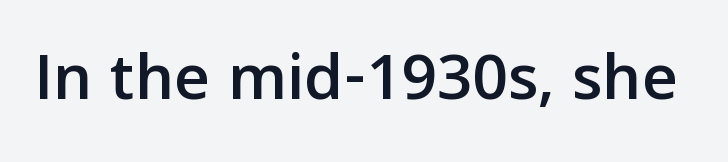
The image shows 69 px sans-serif type, upright; set normal letter spacing, not underlined; low stroke contrast and a medium x-height.
